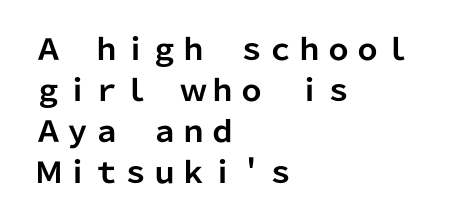
Observe the absence of serifs on each vertical stroke in this sample. These lines are rendered in a variable-pitch font. Quick note: not italic, upright. A dark, heavy texture on the line: the type is bold.
